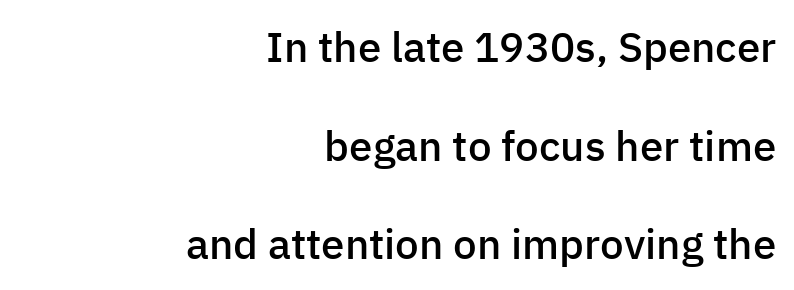
The image shows 42 px semibold sans-serif type, upright; set right-aligned, loose line spacing (2.35x), normal letter spacing, not underlined; low stroke contrast and a medium x-height.
